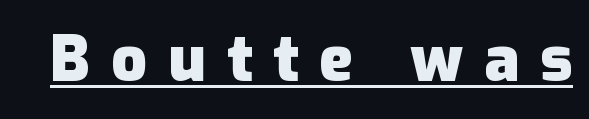
Q: Is the text bold? A: Yes.
Q: Is the text italic (slanted)? A: No, it is upright.
Q: Is the typeface a serif or a sans-serif typeface? A: Sans-serif.
Q: Is the text underlined? A: Yes.
Q: Is the spacing between letters normal or unusually wide? A: Unusually wide.
Q: Width (condensed, normal, or wide)? A: Normal.
Q: Stroke contrast? A: Low.
Q: x-height? A: Medium.
Q: Monospaced? A: No.
